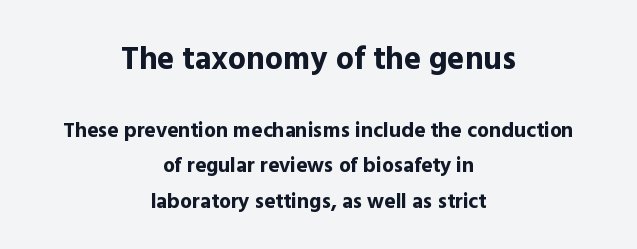
The image shows 32 px bold sans-serif type, upright; set centered, normal line spacing (1.69x), normal letter spacing, not underlined; the first (top) block is 1.52x larger; a medium x-height.
